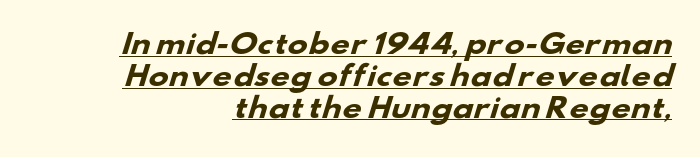
{"bold": "yes", "underline": "yes", "align": "right", "line_spacing_ratio": 1.18, "letter_spacing": "normal", "letter_spacing_em": 0.0, "glyph_px": 27}
